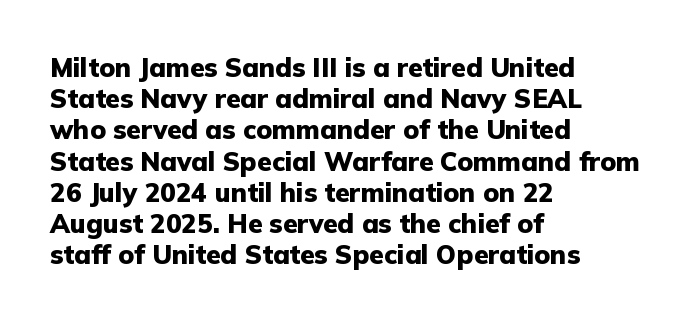
Q: Is the text bold? A: Yes.
Q: Is the text italic (slanted)? A: No, it is upright.
Q: Is the text underlined? A: No.
Q: How is the paragraph aligned? A: Left-aligned.
Q: Is the spacing between letters normal or unusually wide? A: Normal.
